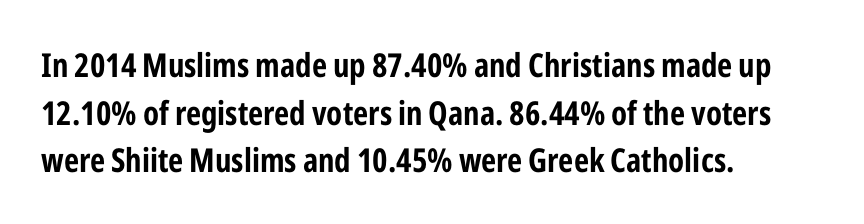
{"serif": "no", "italic": "no", "bold": "yes", "weight": "bold", "width": "condensed", "stroke_contrast": "low", "x_height": "medium", "monospaced": "no", "underline": "no", "align": "left", "line_spacing": "normal", "line_spacing_ratio": 1.44, "letter_spacing": "normal", "letter_spacing_em": 0.0, "glyph_px": 33}
